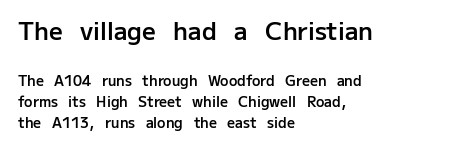
Q: Is the text bold? A: Semi-bold.
Q: Is the text italic (slanted)? A: No, it is upright.
Q: Is the text underlined? A: No.
Q: How is the paragraph aligned? A: Left-aligned.
Q: Is the spacing between letters normal or unusually wide? A: Normal.
Q: Is the spacing between lines tight, normal or loose? A: Normal.
Q: Which block of text is set in a larger size, the first (top) or the second (bottom)? A: The first (top) one.
